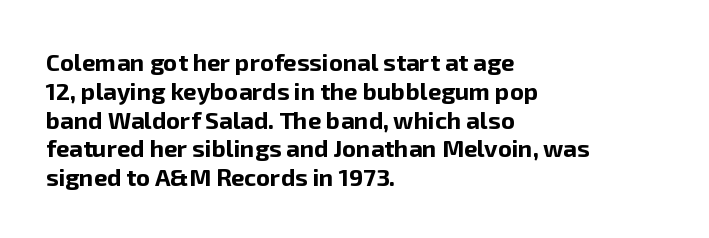
Q: Is the text bold? A: Yes.
Q: Is the text italic (slanted)? A: No, it is upright.
Q: Is the text underlined? A: No.
Q: How is the paragraph aligned? A: Left-aligned.
Q: Is the spacing between letters normal or unusually wide? A: Normal.
